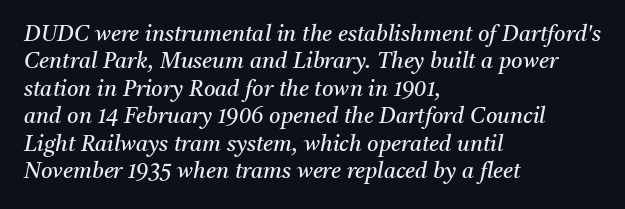
{"italic": "yes", "lean": "right", "slant_degrees": 11, "bold": "no", "underline": "no", "align": "left", "line_spacing": "normal", "line_spacing_ratio": 1.25, "letter_spacing": "normal", "letter_spacing_em": 0.0, "glyph_px": 22}
